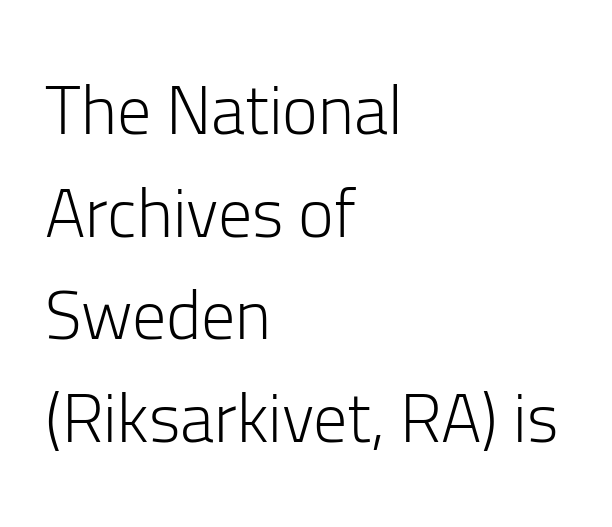
Q: Is the text bold? A: No.
Q: Is the text italic (slanted)? A: No, it is upright.
Q: Is the typeface a serif or a sans-serif typeface? A: Sans-serif.
Q: Is the text underlined? A: No.
Q: How is the paragraph aligned? A: Left-aligned.
Q: Is the spacing between letters normal or unusually wide? A: Normal.
Q: Is the spacing between lines tight, normal or loose? A: Normal.
Q: Width (condensed, normal, or wide)? A: Normal.
Q: Stroke contrast? A: Low.
Q: x-height? A: Medium.
Q: Monospaced? A: No.
